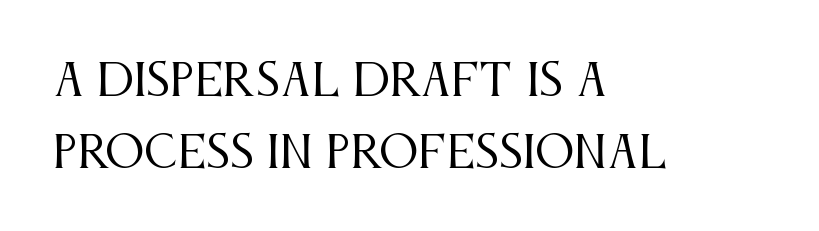
The image shows 44 px regular-weight, condensed serif type, upright; set left-aligned, normal line spacing (1.64x), normal letter spacing, not underlined; medium stroke contrast and a large x-height.
